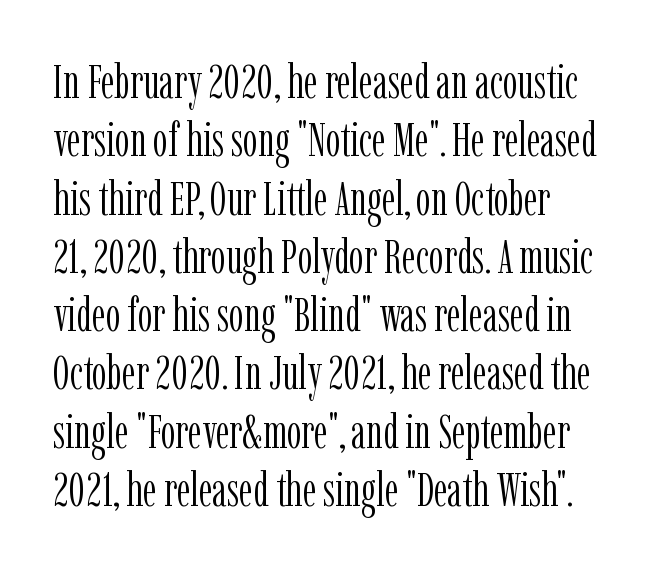
The image shows 47 px light, condensed serif type, upright; set line spacing 1.24x, normal letter spacing, not underlined; low stroke contrast and a medium x-height.
